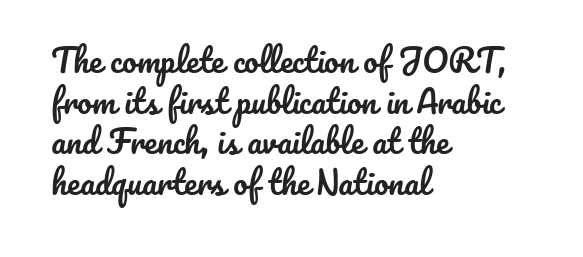
The image shows 32 px text type; set left-aligned, normal line spacing (1.27x), normal letter spacing, not underlined; low stroke contrast and a small x-height.
